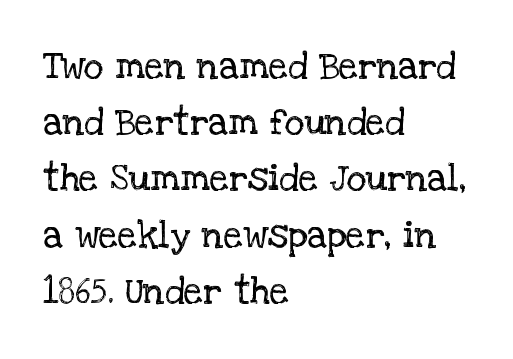
{"serif": "yes", "italic": "no", "bold": "no", "weight": "regular", "width": "normal", "stroke_contrast": "low", "x_height": "large", "monospaced": "no", "underline": "no", "align": "left", "line_spacing": "normal", "line_spacing_ratio": 1.48, "letter_spacing": "normal", "letter_spacing_em": 0.0, "glyph_px": 38}
